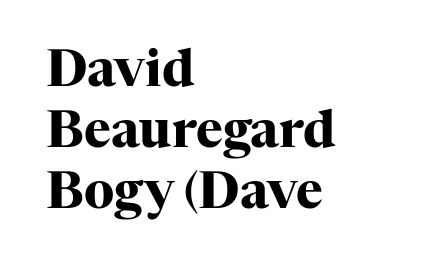
Q: Is the text bold? A: Yes.
Q: Is the text italic (slanted)? A: No, it is upright.
Q: Is the typeface a serif or a sans-serif typeface? A: Serif.
Q: Is the text underlined? A: No.
Q: How is the paragraph aligned? A: Left-aligned.
Q: Is the spacing between letters normal or unusually wide? A: Normal.
Q: Width (condensed, normal, or wide)? A: Normal.
Q: Stroke contrast? A: High.
Q: x-height? A: Medium.
Q: Monospaced? A: No.
